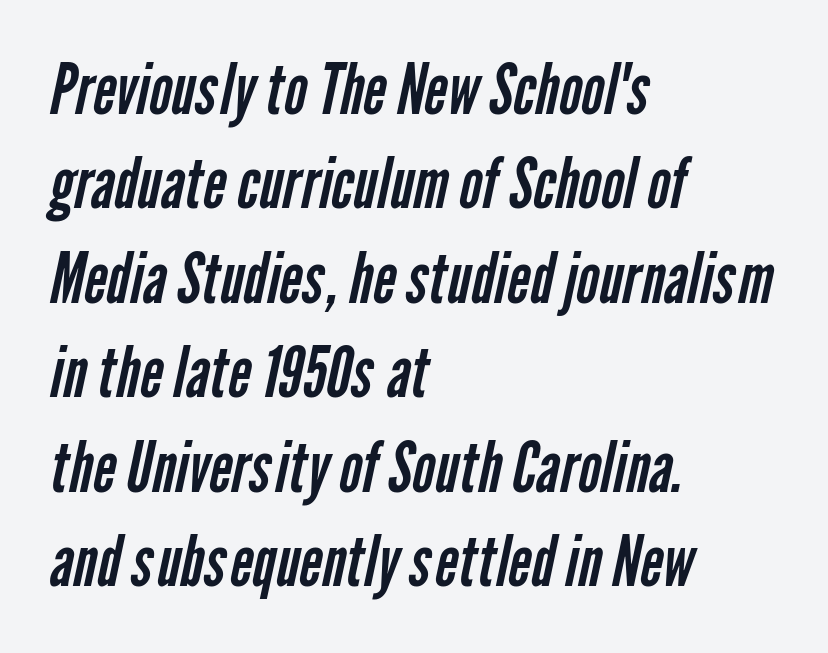
Q: Is the text bold? A: No.
Q: Is the typeface a serif or a sans-serif typeface? A: Sans-serif.
Q: Is the text underlined? A: No.
Q: How is the paragraph aligned? A: Left-aligned.
Q: Is the spacing between letters normal or unusually wide? A: Normal.
Q: Is the spacing between lines tight, normal or loose? A: Normal.
Q: Width (condensed, normal, or wide)? A: Condensed.
Q: Stroke contrast? A: Low.
Q: x-height? A: Medium.
Q: Monospaced? A: No.
